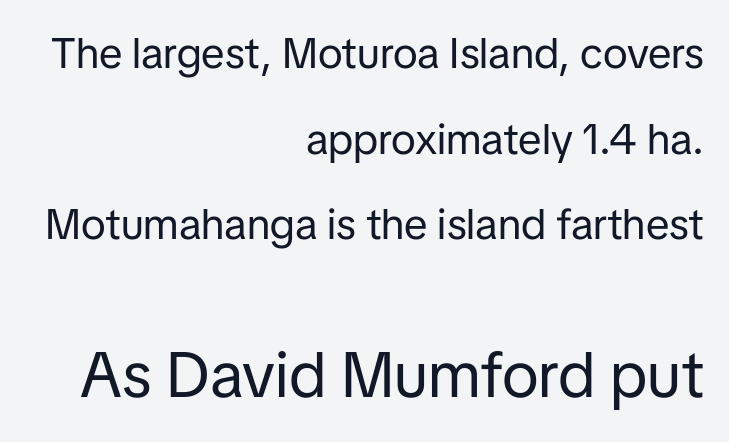
The image shows 64 px regular-weight sans-serif type, upright; set right-aligned, loose line spacing (1.99x), normal letter spacing, not underlined; the second (bottom) block is 1.49x larger; low stroke contrast and a medium x-height.
